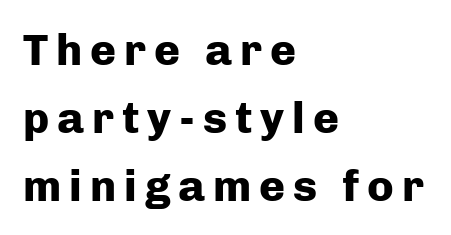
Q: Is the text bold? A: Yes.
Q: Is the text italic (slanted)? A: No, it is upright.
Q: Is the typeface a serif or a sans-serif typeface? A: Sans-serif.
Q: Is the text underlined? A: No.
Q: How is the paragraph aligned? A: Left-aligned.
Q: Is the spacing between lines tight, normal or loose? A: Normal.
Q: Width (condensed, normal, or wide)? A: Normal.
Q: Stroke contrast? A: Low.
Q: x-height? A: Medium.
Q: Monospaced? A: No.
